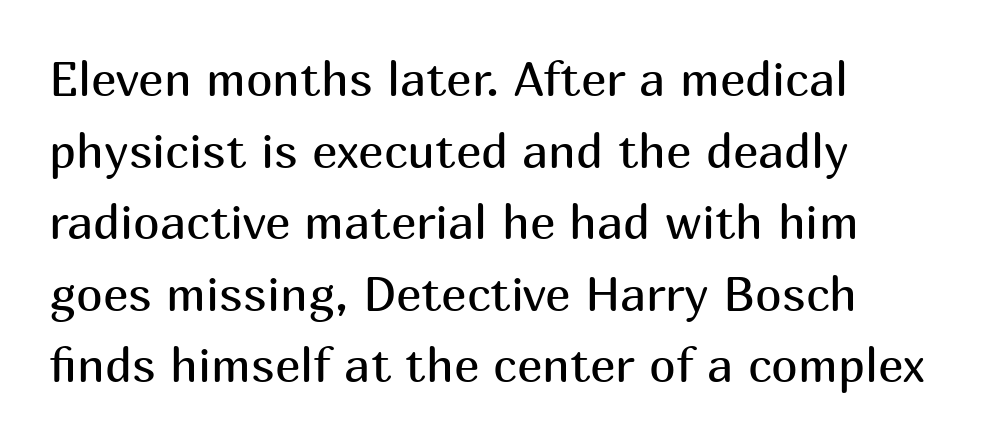
{"serif": "no", "italic": "no", "bold": "no", "weight": "regular", "width": "normal", "stroke_contrast": "medium", "x_height": "medium", "monospaced": "no", "underline": "no", "align": "left", "line_spacing": "normal", "line_spacing_ratio": 1.49, "letter_spacing": "normal", "letter_spacing_em": 0.0, "glyph_px": 48}
